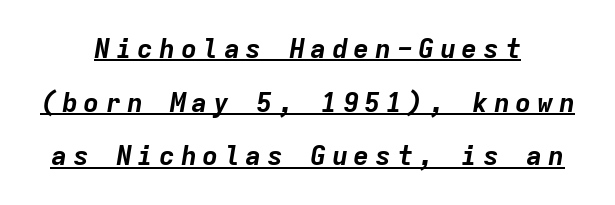
Pretty heavy lettering here — definitely bold. Observe the wide spacing: letters keep a clear distance from each other. The typesetter chose a symmetrical, centered arrangement here. Slant detected: the letters are inclined. These characters rest on top of a visible drawn line.
